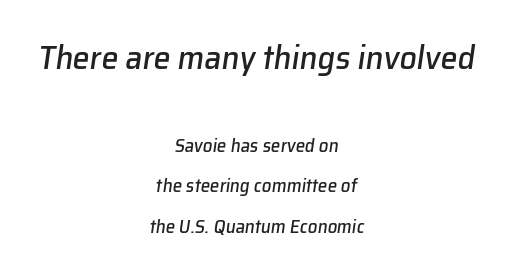
Q: Is the text italic (slanted)? A: Yes, it leans right by about 8 degrees.
Q: Is the text underlined? A: No.
Q: How is the paragraph aligned? A: Centered.
Q: Is the spacing between letters normal or unusually wide? A: Normal.
Q: Is the spacing between lines tight, normal or loose? A: Loose.
Q: Which block of text is set in a larger size, the first (top) or the second (bottom)? A: The first (top) one.
Q: Width (condensed, normal, or wide)? A: Normal.
Q: Stroke contrast? A: Low.
Q: x-height? A: Medium.
Q: Monospaced? A: No.
